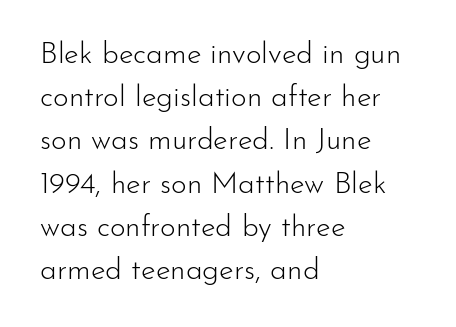
Students, observe: this is what conventionally led text looks like. The weight tops out at a normal text grade. Is there any slant? The stems are plumb. Teacher's note: observe the even left margin — that is flush-left alignment. Bare-footed words on every line.
